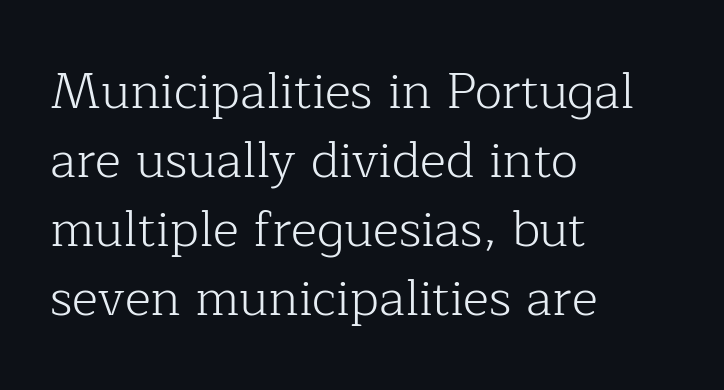
The image shows 50 px light serif type, upright; set left-aligned, normal line spacing (1.38x), normal letter spacing, not underlined; low stroke contrast and a medium x-height.
